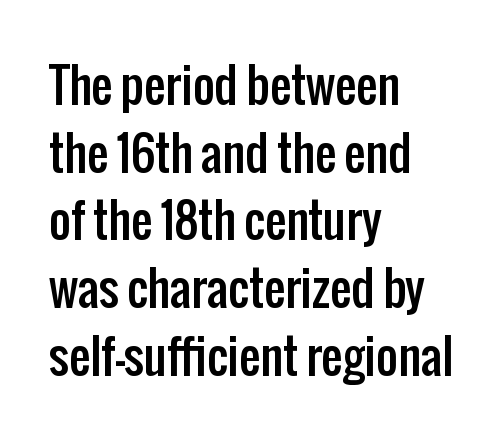
{"serif": "no", "italic": "no", "width": "condensed", "stroke_contrast": "low", "x_height": "medium", "monospaced": "no", "underline": "no", "align": "left", "line_spacing": "normal", "line_spacing_ratio": 1.44, "letter_spacing": "normal", "letter_spacing_em": 0.0, "glyph_px": 47}
